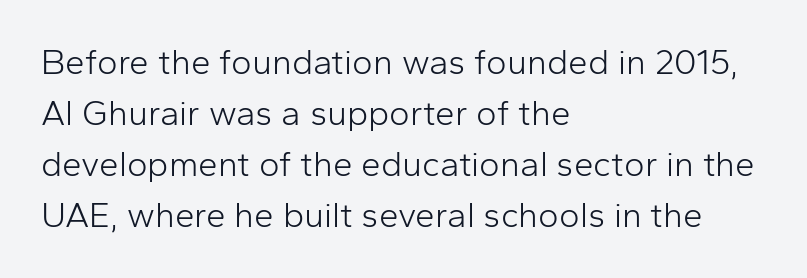
The font's upright variant was chosen for this text. Alignment: flush left. Stroke terminals: plain, sans-serif. These lines sit exactly where default settings would place them. The characters are drawn with everyday or finer stroke widths. The baseline area is clear.
